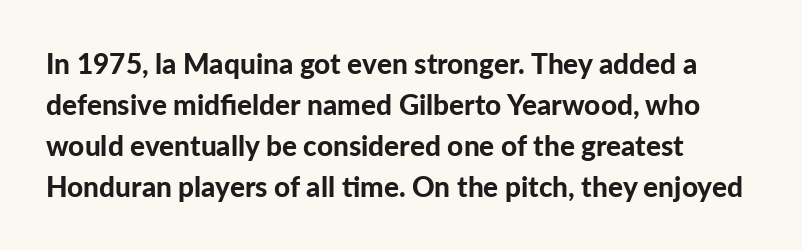
{"serif": "no", "italic": "no", "bold": "yes", "weight": "bold", "width": "normal", "stroke_contrast": "low", "x_height": "medium", "monospaced": "no", "underline": "no", "align": "left", "line_spacing": "normal", "line_spacing_ratio": 1.47, "letter_spacing": "normal", "letter_spacing_em": 0.0, "glyph_px": 28}
